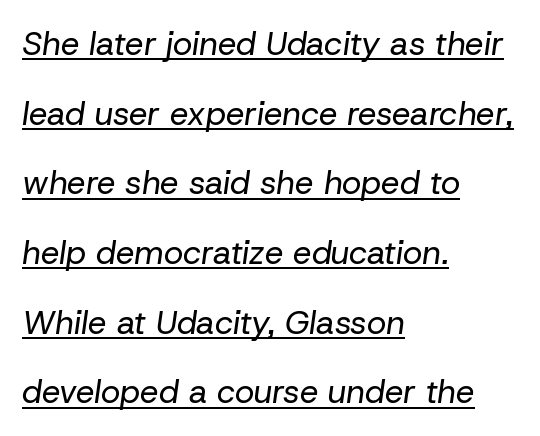
Q: Is the text bold? A: No.
Q: Is the text italic (slanted)? A: Yes, it leans right by about 8 degrees.
Q: Is the text underlined? A: Yes.
Q: How is the paragraph aligned? A: Left-aligned.
Q: Is the spacing between letters normal or unusually wide? A: Normal.
Q: Is the spacing between lines tight, normal or loose? A: Loose.
Q: Width (condensed, normal, or wide)? A: Normal.
Q: Stroke contrast? A: Low.
Q: x-height? A: Medium.
Q: Monospaced? A: No.
